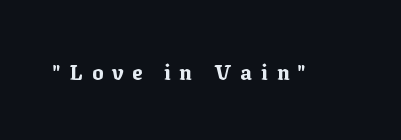
Descender tails drop into unmarked territory. Tall strokes in this sample are plumb rather than angled. Pretty heavy lettering here — definitely bold. This sample uses expanded letter spacing, leaving extra air between glyphs.
